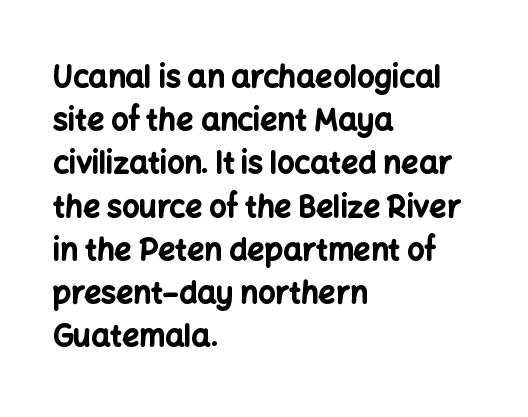
{"serif": "no", "italic": "no", "bold": "yes", "weight": "bold", "width": "normal", "stroke_contrast": "low", "x_height": "medium", "monospaced": "no", "underline": "no", "align": "left", "line_spacing": "normal", "line_spacing_ratio": 1.44, "letter_spacing": "normal", "letter_spacing_em": 0.0, "glyph_px": 30}
